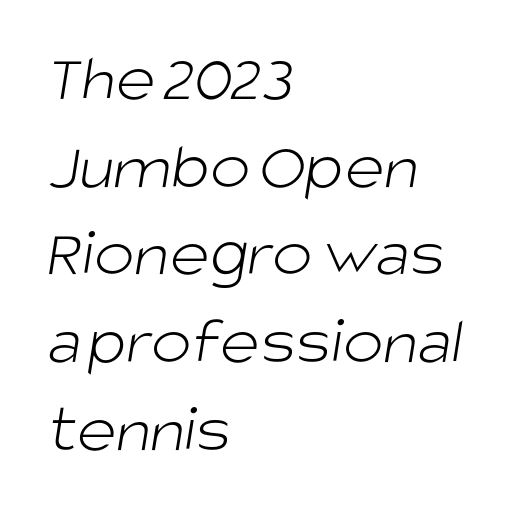
The image shows 68 px light sans-serif type; set left-aligned, normal line spacing (1.29x), normal letter spacing, not underlined; low stroke contrast and a large x-height.
